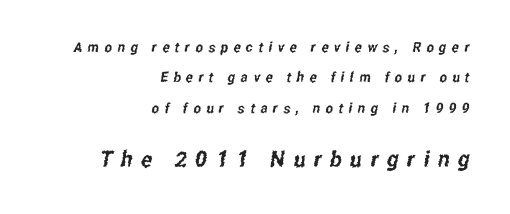
{"underline": "no", "align": "right", "line_spacing": "loose", "line_spacing_ratio": 2.17, "letter_spacing": "wide", "letter_spacing_em": 0.39, "larger_block": "second", "size_ratio": 1.57, "glyph_px": 22}
